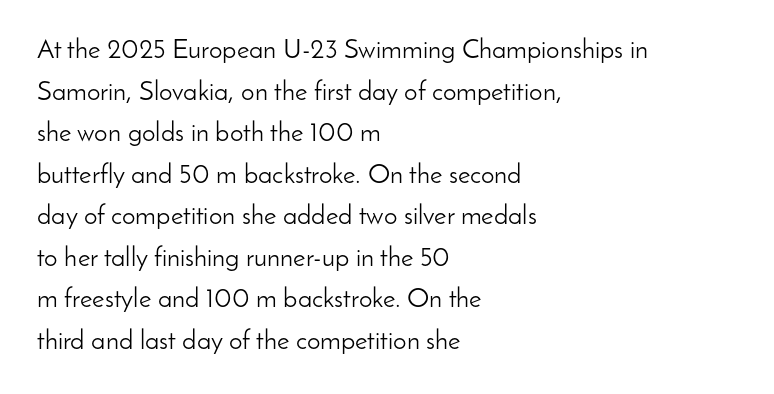
Q: Is the text bold? A: No.
Q: Is the text italic (slanted)? A: No, it is upright.
Q: Is the text underlined? A: No.
Q: How is the paragraph aligned? A: Left-aligned.
Q: Is the spacing between letters normal or unusually wide? A: Normal.
Q: Is the spacing between lines tight, normal or loose? A: Normal.
